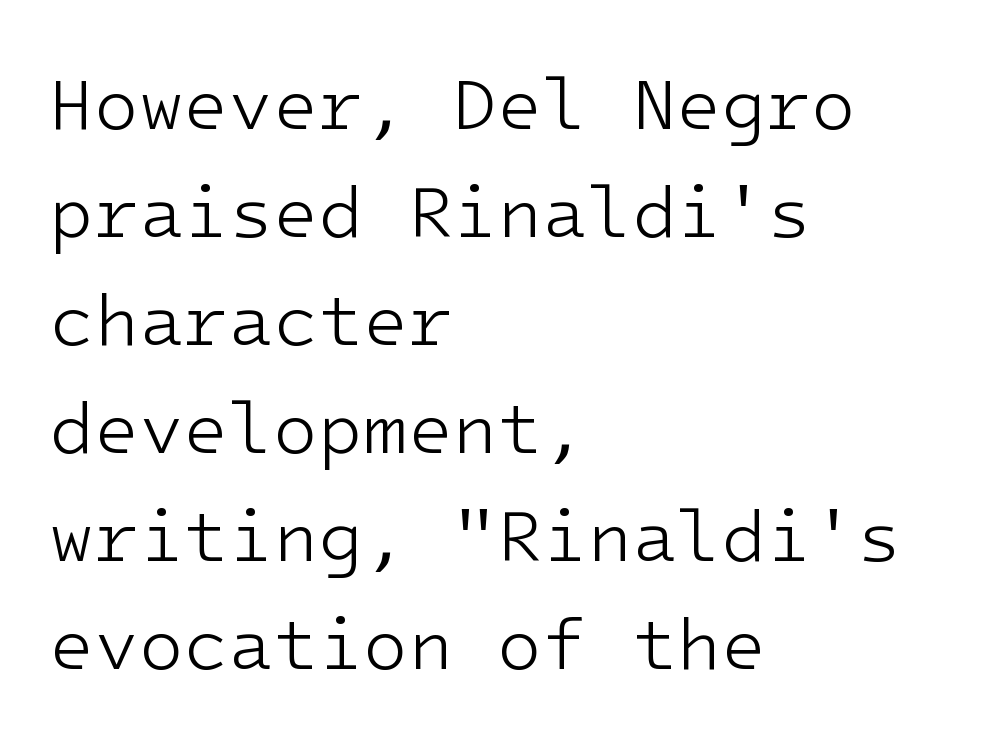
Is the block centered? No — it sits flush against the left margin. Caption: standard tracking, unaltered. What's the leading like? Ordinary, nothing unusual. Quick note: underline off.
